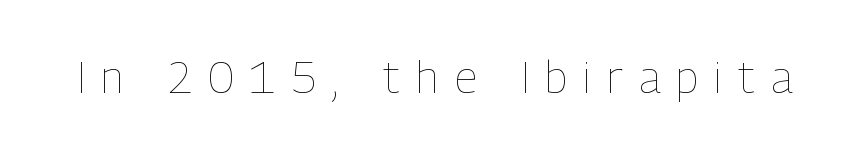
The image shows 44 px thin, condensed type, upright; set unusually wide letter spacing (+0.37 em), not underlined; low stroke contrast and a medium x-height.
